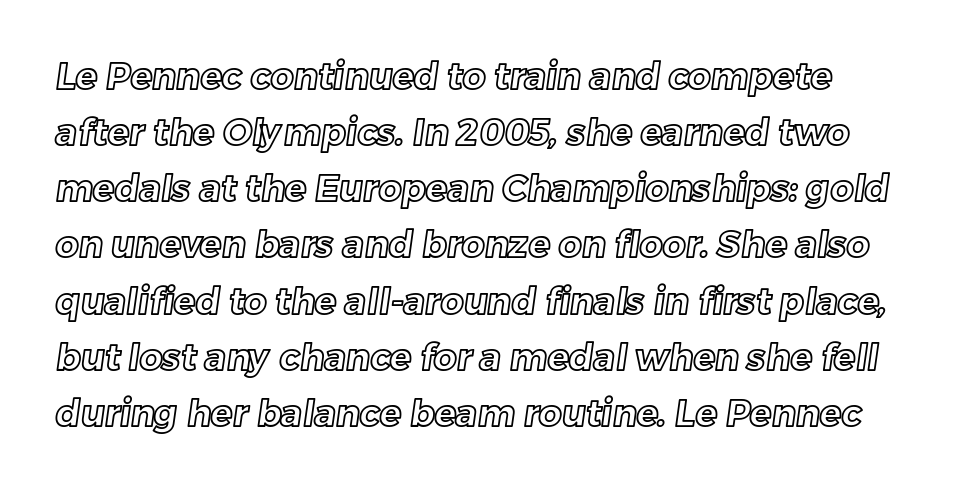
{"width": "normal", "x_height": "medium", "monospaced": "no", "underline": "no", "line_spacing": "normal", "line_spacing_ratio": 1.56, "letter_spacing": "normal", "letter_spacing_em": 0.0, "glyph_px": 36}
